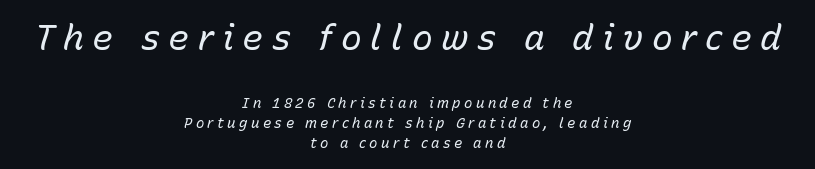
The image shows 35 px regular-weight type, italic (leaning right); set centered, normal line spacing (1.43x), unusually wide letter spacing (+0.24 em), not underlined; the first (top) block is 2.5x larger; low stroke contrast and a medium x-height.
